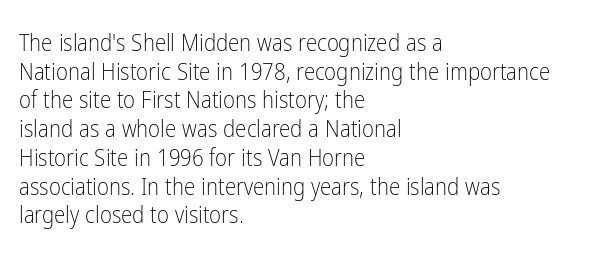
Q: Is the text bold? A: No.
Q: Is the text italic (slanted)? A: No, it is upright.
Q: Is the text underlined? A: No.
Q: How is the paragraph aligned? A: Left-aligned.
Q: Is the spacing between letters normal or unusually wide? A: Normal.
Q: Is the spacing between lines tight, normal or loose? A: Normal.
